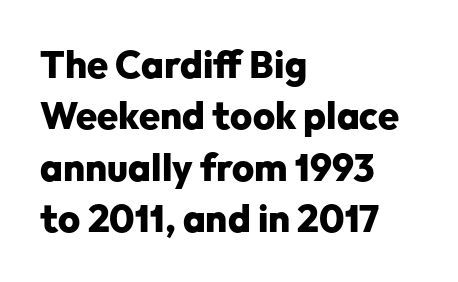
Q: Is the text bold? A: Yes.
Q: Is the text italic (slanted)? A: No, it is upright.
Q: Is the typeface a serif or a sans-serif typeface? A: Sans-serif.
Q: Is the text underlined? A: No.
Q: How is the paragraph aligned? A: Left-aligned.
Q: Is the spacing between letters normal or unusually wide? A: Normal.
Q: Is the spacing between lines tight, normal or loose? A: Normal.
Q: Width (condensed, normal, or wide)? A: Normal.
Q: Stroke contrast? A: Low.
Q: x-height? A: Medium.
Q: Monospaced? A: No.
